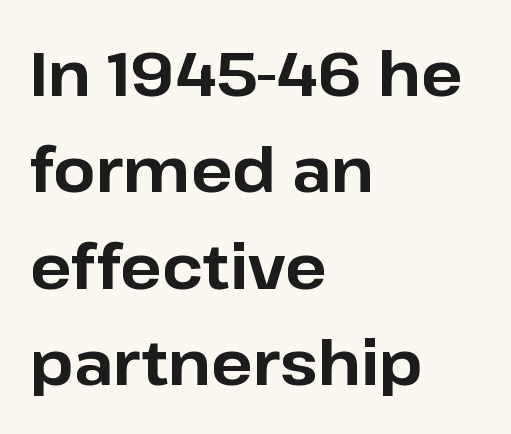
The image shows 61 px bold sans-serif type, upright; set left-aligned, normal line spacing (1.58x), normal letter spacing, not underlined; low stroke contrast and a medium x-height.
